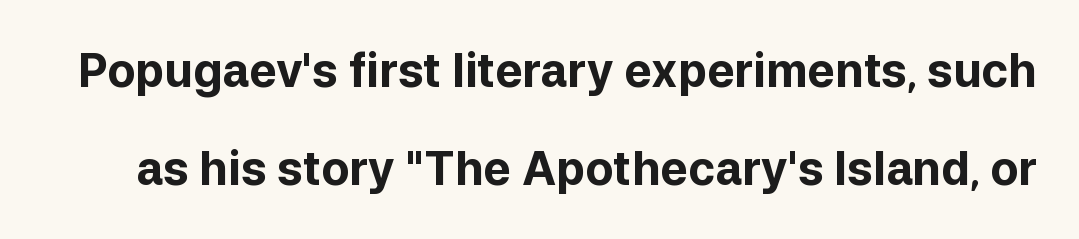
{"serif": "no", "italic": "no", "bold": "yes", "weight": "bold", "width": "normal", "stroke_contrast": "low", "x_height": "medium", "monospaced": "no", "underline": "no", "line_spacing": "loose", "line_spacing_ratio": 2.13, "letter_spacing": "normal", "letter_spacing_em": 0.0, "glyph_px": 46}
